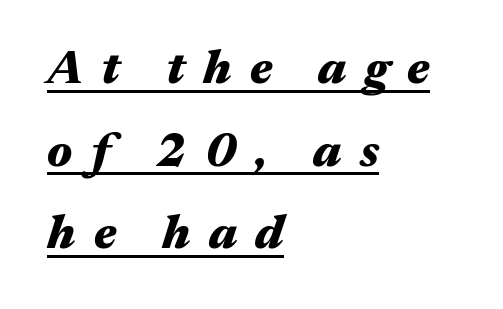
Honestly, the underline is the first thing you notice here. Every letter is thick-stroked: bold, no question. Slant detected: the letters are inclined. The line texture is sparse and dotted thanks to wide tracking.
